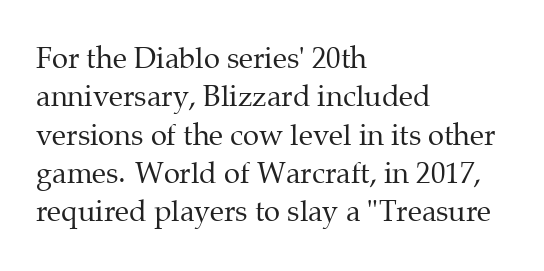
Interline gaps are of average width in this sample. Descender tails drop into unmarked territory. No chunkiness to these letters — they're not bold. These lines are set flush left with a ragged right edge.
